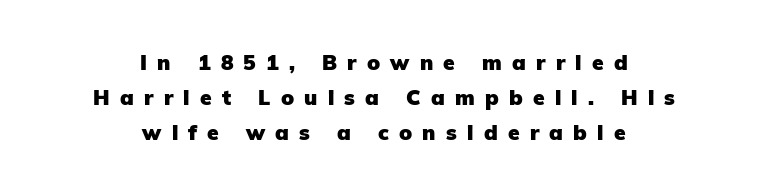
The image shows 21 px bold type, upright; set centered, normal line spacing (1.66x), unusually wide letter spacing (+0.49 em), not underlined.
